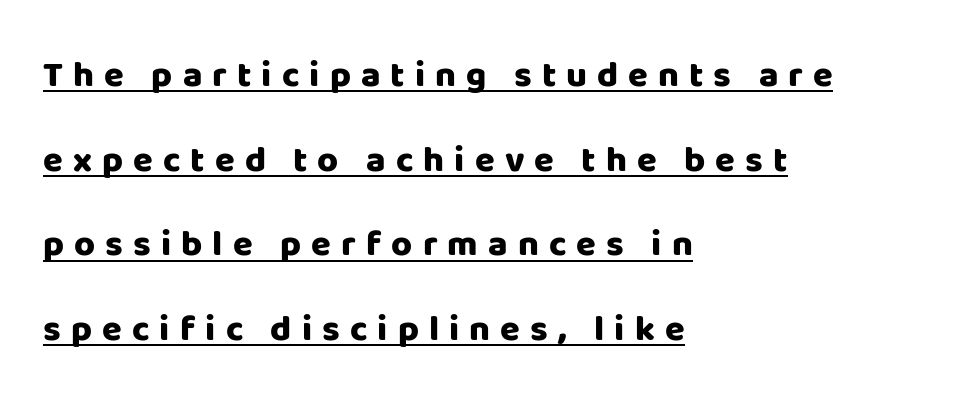
Q: Is the text bold? A: Yes.
Q: Is the text italic (slanted)? A: No, it is upright.
Q: Is the typeface a serif or a sans-serif typeface? A: Sans-serif.
Q: Is the text underlined? A: Yes.
Q: How is the paragraph aligned? A: Left-aligned.
Q: Is the spacing between letters normal or unusually wide? A: Unusually wide.
Q: Is the spacing between lines tight, normal or loose? A: Loose.
Q: Width (condensed, normal, or wide)? A: Normal.
Q: Stroke contrast? A: Low.
Q: x-height? A: Large.
Q: Monospaced? A: No.
